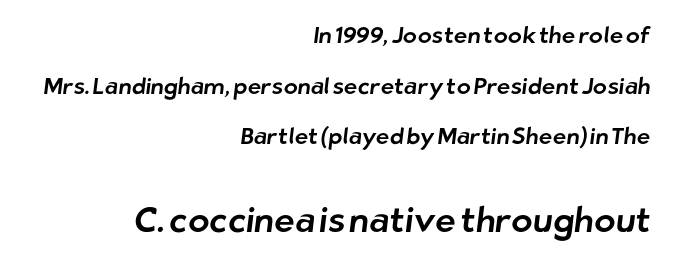
The image shows 35 px sans-serif type; set right-aligned, loose line spacing (2.2x), normal letter spacing, not underlined; the second (bottom) block is 1.52x larger; low stroke contrast and a medium x-height.
